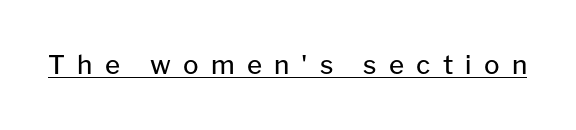
{"italic": "no", "bold": "no", "underline": "yes", "letter_spacing": "wide", "letter_spacing_em": 0.47, "glyph_px": 26}
